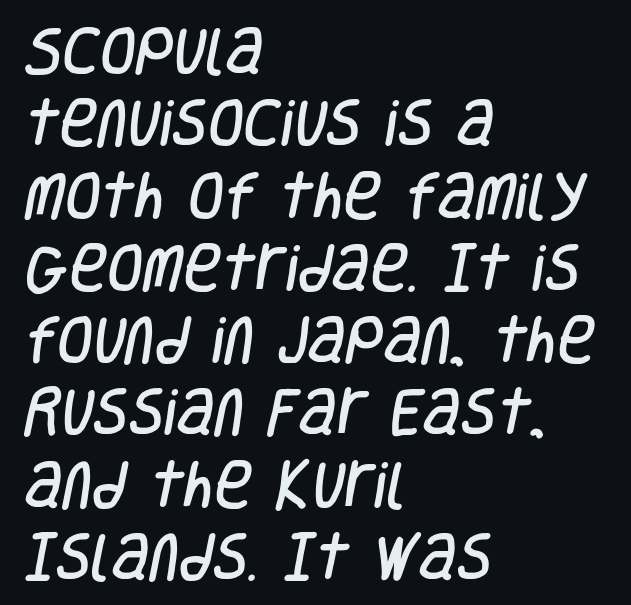
The image shows 52 px condensed sans-serif type; set left-aligned, normal line spacing (1.39x), normal letter spacing, not underlined; low stroke contrast and a large x-height.
